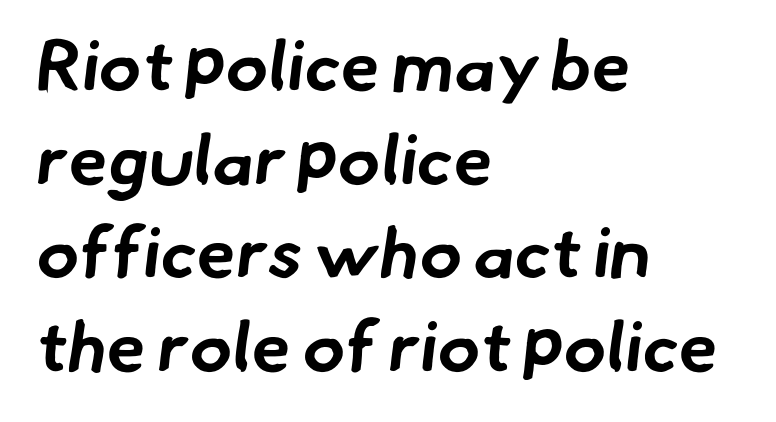
Q: Is the text bold? A: Yes.
Q: Is the typeface a serif or a sans-serif typeface? A: Sans-serif.
Q: Is the text underlined? A: No.
Q: How is the paragraph aligned? A: Left-aligned.
Q: Is the spacing between letters normal or unusually wide? A: Normal.
Q: Is the spacing between lines tight, normal or loose? A: Normal.
Q: Width (condensed, normal, or wide)? A: Normal.
Q: Stroke contrast? A: Low.
Q: x-height? A: Small.
Q: Monospaced? A: No.
